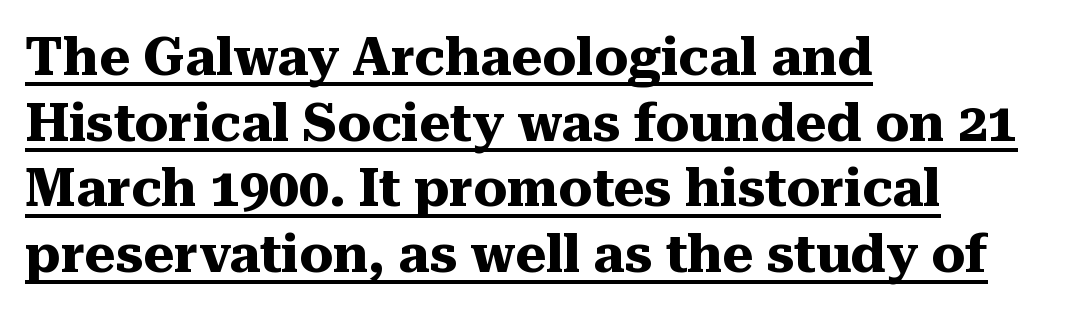
It's the straight-up-and-down kind of type. The type is set solid horizontally, with unmodified tracking. Do the characters align in a grid? No, the font is proportional. This sample is left-justified, so line endings fall wherever the words run out. On the weight axis this lands at bold, roughly 700.
